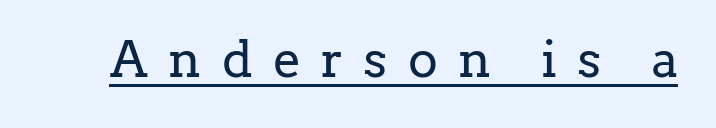
I'd call this a serif setting — the letters wear small feet. Does extra space separate the letters? Yes, quite a lot of it. You can tell it's not italic because the verticals are truly vertical. Honestly, the underline is the first thing you notice here.
